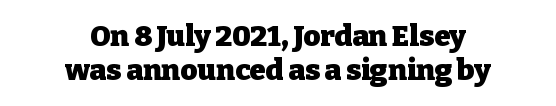
The image shows 29 px heavy serif type, upright; set centered, line spacing 1.16x, normal letter spacing, not underlined; low stroke contrast and a medium x-height.
